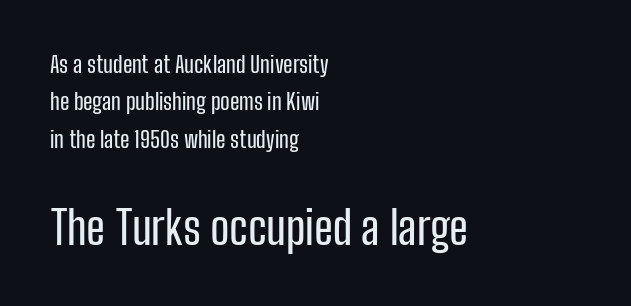
The image shows 46 px condensed sans-serif type, upright; set left-aligned, normal line spacing (1.63x), normal letter spacing, not underlined; the second (bottom) block is 2.0x larger; low stroke contrast and a medium x-height.
